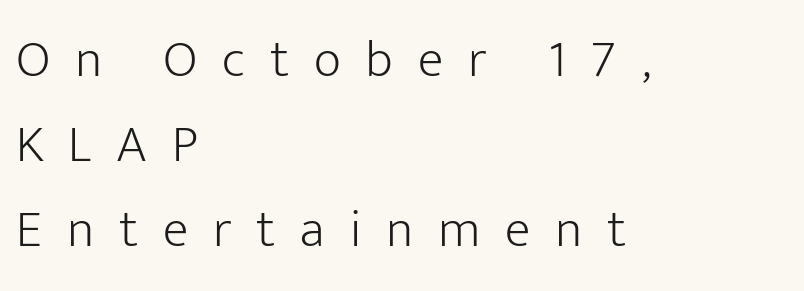
Q: Is the text bold? A: No.
Q: Is the text italic (slanted)? A: No, it is upright.
Q: Is the typeface a serif or a sans-serif typeface? A: Sans-serif.
Q: Is the text underlined? A: No.
Q: How is the paragraph aligned? A: Left-aligned.
Q: Is the spacing between letters normal or unusually wide? A: Unusually wide.
Q: Is the spacing between lines tight, normal or loose? A: Normal.
Q: Width (condensed, normal, or wide)? A: Normal.
Q: Stroke contrast? A: Low.
Q: x-height? A: Medium.
Q: Monospaced? A: No.
